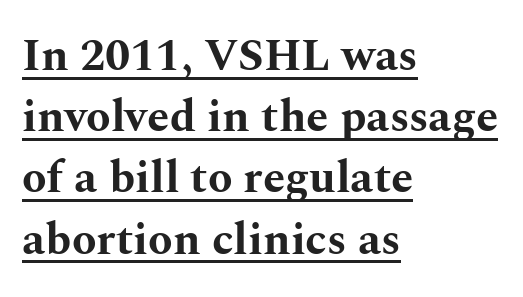
The face used here is proportionally spaced, like ordinary book or web type. Caption: multi-line text, flush left, ragged right. The font is running at its bold setting. Baseline-to-baseline distance is the conventional proportion of letter height. The face used here is seriffed, in the tradition of book romans.
